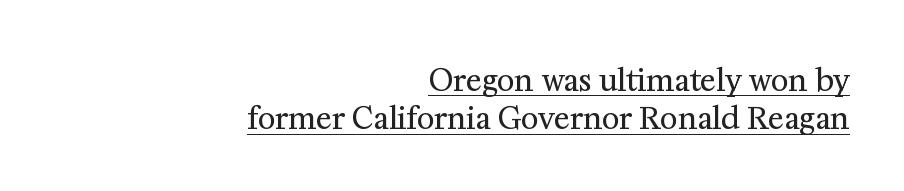
The image shows 30 px regular-weight serif type, upright; set right-aligned, normal line spacing (1.28x), normal letter spacing, underlined; medium stroke contrast and a medium x-height.
